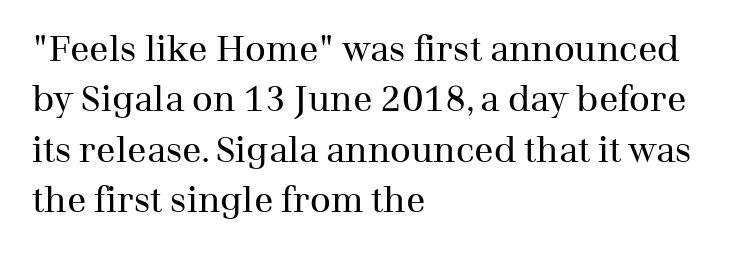
Q: Is the text bold? A: No.
Q: Is the text italic (slanted)? A: No, it is upright.
Q: Is the typeface a serif or a sans-serif typeface? A: Serif.
Q: Is the text underlined? A: No.
Q: How is the paragraph aligned? A: Left-aligned.
Q: Is the spacing between letters normal or unusually wide? A: Normal.
Q: Is the spacing between lines tight, normal or loose? A: Normal.
Q: Width (condensed, normal, or wide)? A: Normal.
Q: Stroke contrast? A: Medium.
Q: x-height? A: Medium.
Q: Monospaced? A: No.
